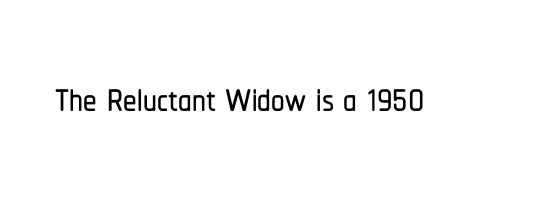
{"serif": "no", "italic": "no", "width": "condensed", "stroke_contrast": "low", "x_height": "medium", "monospaced": "no", "underline": "no", "letter_spacing": "normal", "letter_spacing_em": 0.0, "glyph_px": 54}
